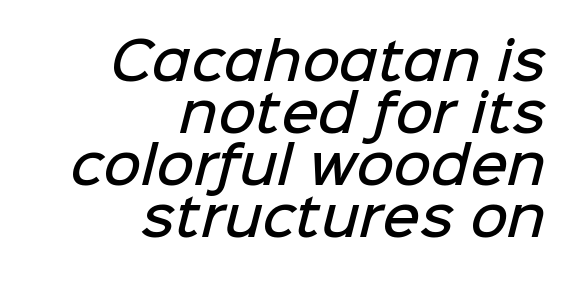
Where is the straight margin? On the right. You can tell from the bare stems that sans-serif type was used. Clear beneath every line of the passage. Typographic density is moderately raised because the face is semibold. Short note: letters normally spaced. How would I describe the line gaps? Narrow and economical.
